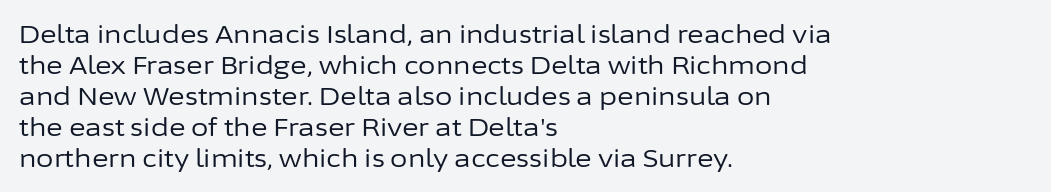
The image shows 25 px text type, upright; set left-aligned, line spacing 1.24x, normal letter spacing, not underlined.
